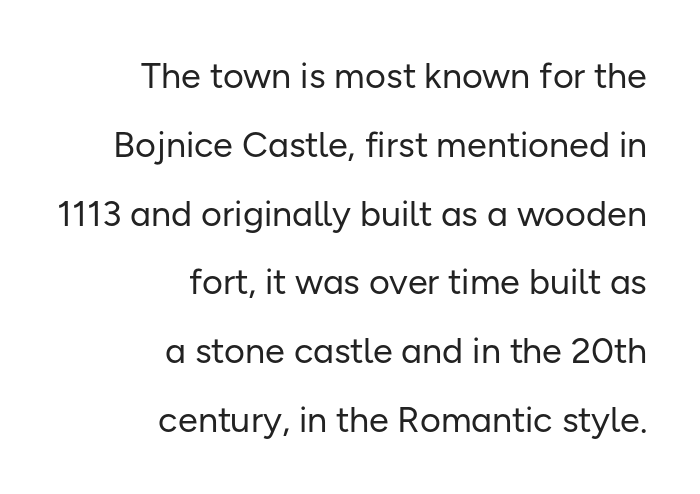
The image shows 36 px regular-weight sans-serif type, upright; set right-aligned, loose line spacing (1.91x), normal letter spacing, not underlined; low stroke contrast and a medium x-height.
